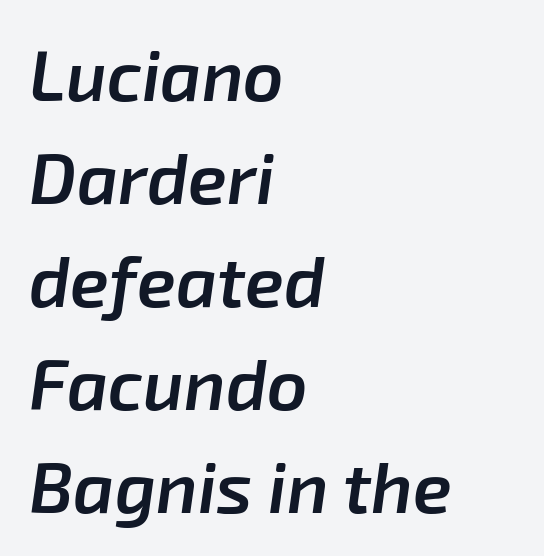
{"italic": "yes", "lean": "right", "slant_degrees": 8, "bold": "semi", "weight": "semibold", "width": "normal", "stroke_contrast": "low", "x_height": "medium", "monospaced": "no", "underline": "no", "align": "left", "line_spacing": "normal", "line_spacing_ratio": 1.45, "letter_spacing": "normal", "letter_spacing_em": 0.0, "glyph_px": 71}
